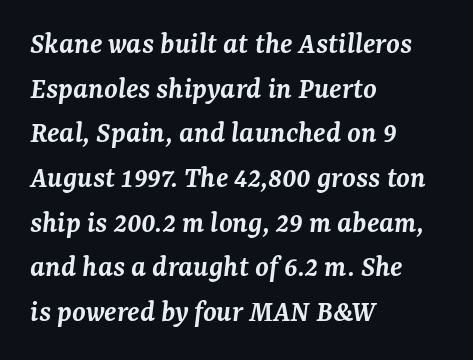
{"serif": "yes", "italic": "yes", "lean": "right", "slant_degrees": 7, "bold": "semi", "weight": "semibold", "width": "normal", "stroke_contrast": "medium", "x_height": "medium", "monospaced": "no", "underline": "no", "align": "left", "line_spacing": "normal", "line_spacing_ratio": 1.44, "letter_spacing": "normal", "letter_spacing_em": 0.0, "glyph_px": 31}
